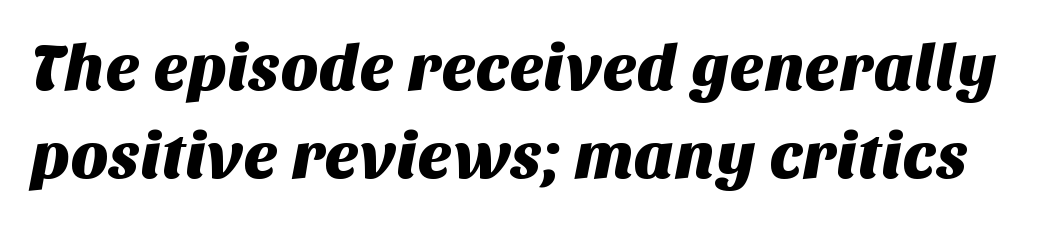
The image shows 65 px sans-serif type; set normal line spacing (1.36x), normal letter spacing, not underlined; medium stroke contrast and a large x-height.
